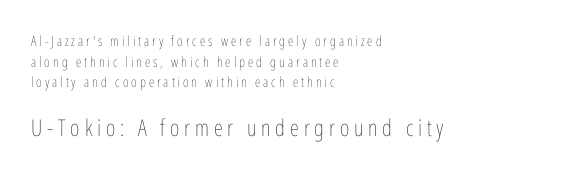
Does extra space separate the letters? Yes, quite a lot of it. Quick note: underline off. The lower block of text is set noticeably larger than the block above it. Baseline-to-baseline distance is the conventional proportion of letter height.
